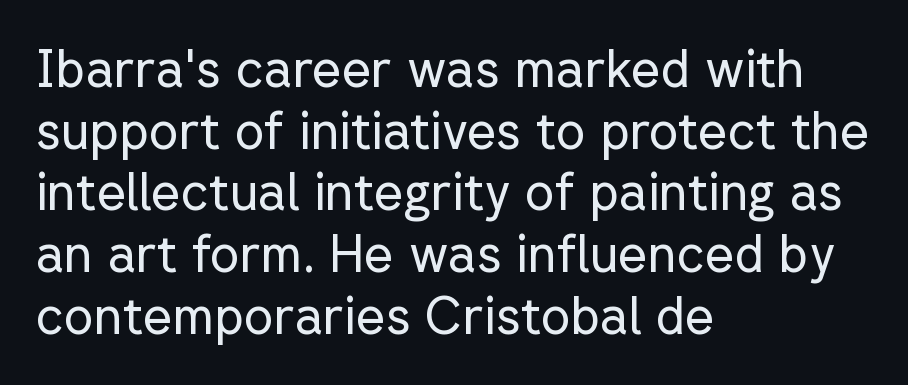
Q: Is the text bold? A: No.
Q: Is the text italic (slanted)? A: No, it is upright.
Q: Is the typeface a serif or a sans-serif typeface? A: Sans-serif.
Q: Is the text underlined? A: No.
Q: How is the paragraph aligned? A: Left-aligned.
Q: Is the spacing between letters normal or unusually wide? A: Normal.
Q: Width (condensed, normal, or wide)? A: Normal.
Q: Stroke contrast? A: Low.
Q: x-height? A: Medium.
Q: Monospaced? A: No.
